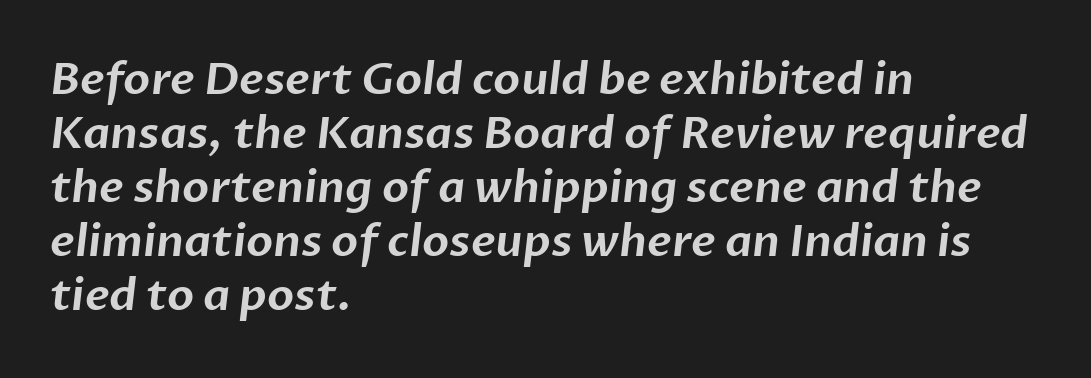
Q: Is the typeface a serif or a sans-serif typeface? A: Sans-serif.
Q: Is the text underlined? A: No.
Q: How is the paragraph aligned? A: Left-aligned.
Q: Is the spacing between letters normal or unusually wide? A: Normal.
Q: Width (condensed, normal, or wide)? A: Normal.
Q: Stroke contrast? A: Low.
Q: x-height? A: Medium.
Q: Monospaced? A: No.
